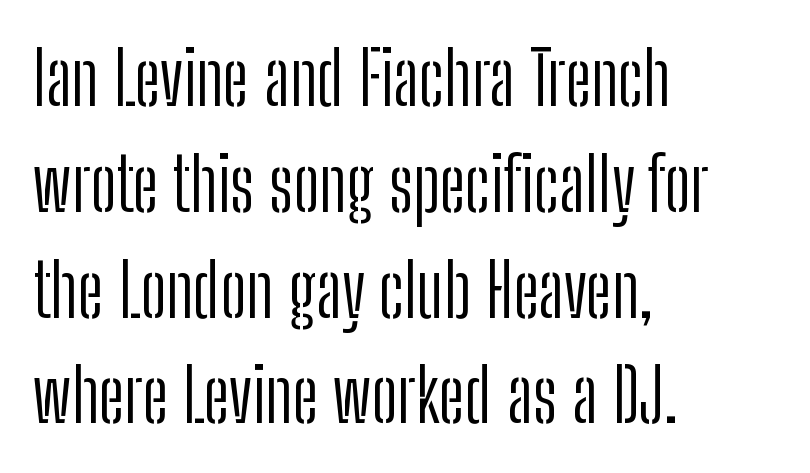
What's the leading like? Ordinary, nothing unusual. Classification — sans serif. Looks like regular typesetting: each glyph gets only the width it needs. This is the regular roman posture of the typeface.
